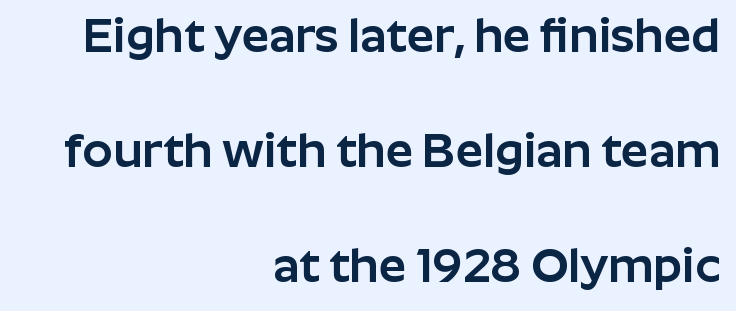
Horizontal alignment here is rightward, an uncommon choice for prose. The axis of the letterforms is exactly vertical. The typeface chosen for these lines omits serifs. Plain, unruled lines of type. The passage shown is typed in a proportional face where columns would drift.
